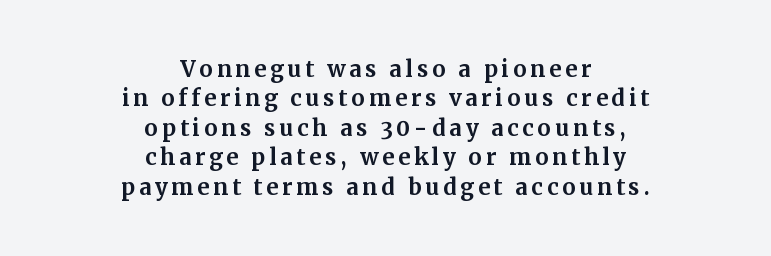
The image shows 22 px bold type, upright; set centered, normal line spacing (1.34x), not underlined.
